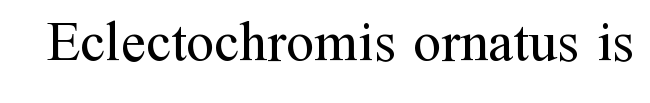
The image shows 56 px regular-weight serif type, upright; set normal letter spacing, not underlined; medium stroke contrast and a medium x-height.
